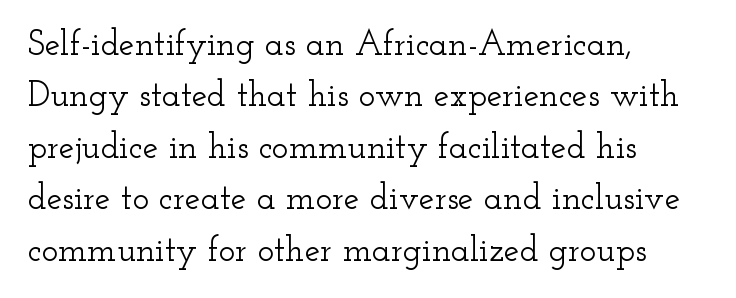
You could call the tracking neutral — neither tight nor loose. Style check: upright. I'd call this a serif setting — the letters wear small feet. Here the designer chose a conventional face with non-uniform glyph widths. The rows are spaced the way most documents space them.
